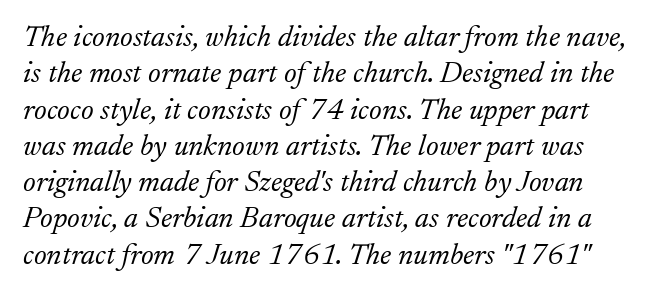
Each row of text sits above clean, open space. A typesetter would label this face a serif. Each stroke keeps to a modest, everyday thickness or less. Slant detected: the letters are inclined. Words appear dense and cohesive because spacing is normal.
